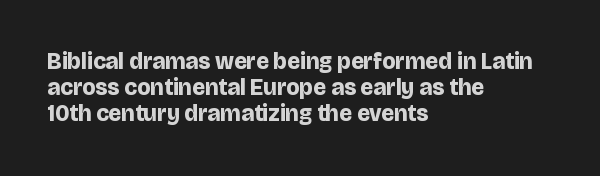
{"italic": "no", "bold": "yes", "underline": "no", "align": "left", "line_spacing": "tight", "line_spacing_ratio": 1.14, "letter_spacing": "normal", "letter_spacing_em": 0.0, "glyph_px": 23}
